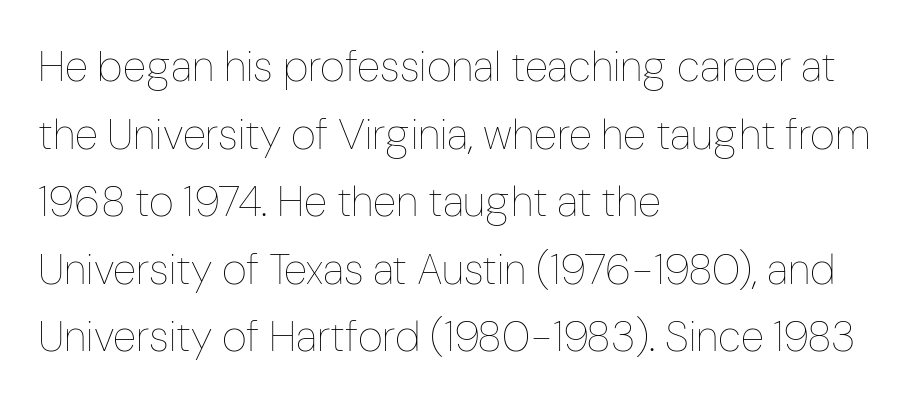
Q: Is the text bold? A: No.
Q: Is the text italic (slanted)? A: No, it is upright.
Q: Is the text underlined? A: No.
Q: How is the paragraph aligned? A: Left-aligned.
Q: Is the spacing between letters normal or unusually wide? A: Normal.
Q: Is the spacing between lines tight, normal or loose? A: Normal.
Q: Width (condensed, normal, or wide)? A: Condensed.
Q: Stroke contrast? A: Low.
Q: x-height? A: Medium.
Q: Monospaced? A: No.
